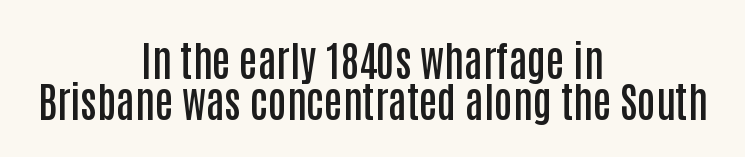
The image shows 41 px semibold, condensed sans-serif type, upright; set centered, tight line spacing (1.0x), normal letter spacing, not underlined; low stroke contrast and a large x-height.
